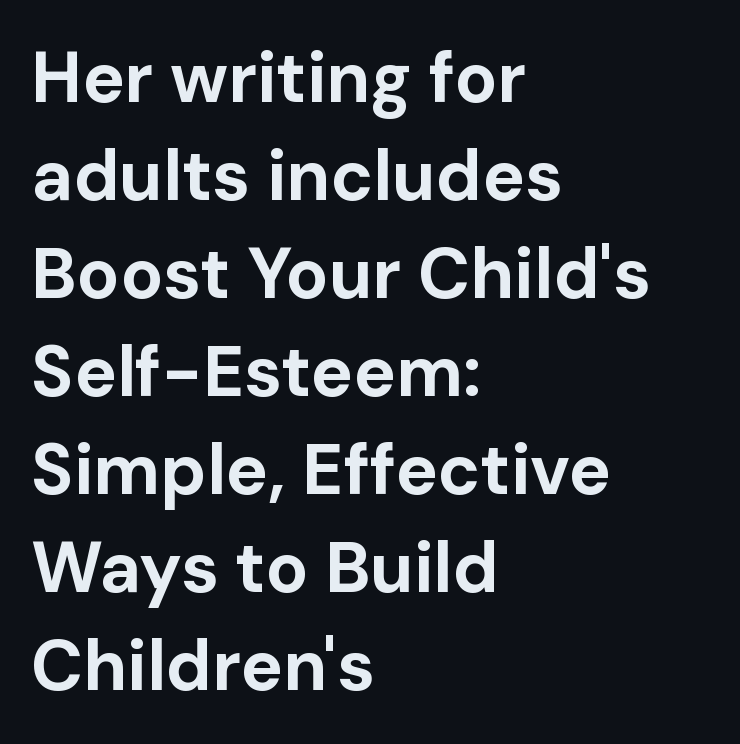
{"serif": "no", "italic": "no", "bold": "yes", "weight": "bold", "width": "normal", "stroke_contrast": "low", "x_height": "medium", "monospaced": "no", "underline": "no", "align": "left", "line_spacing": "normal", "line_spacing_ratio": 1.38, "letter_spacing": "normal", "letter_spacing_em": 0.0, "glyph_px": 71}
